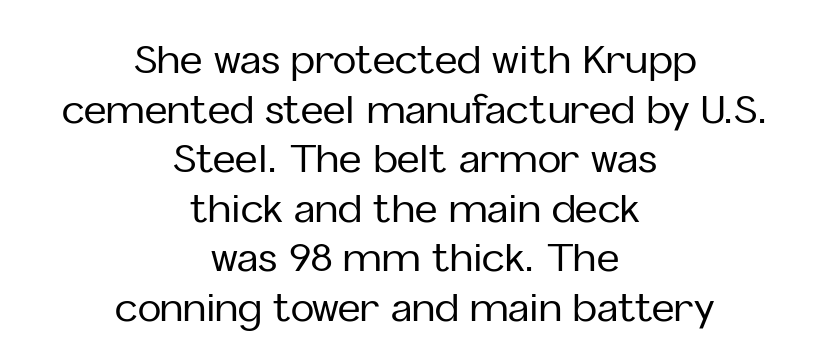
Rows of type keep a routine distance in the vertical direction. Check the space under the baseline: it is left empty. Style check: upright. Note: no serifs on the glyphs. The tracking reads as untouched default to a designer's eye. You could not count columns in this text — the font is proportionally spaced.
